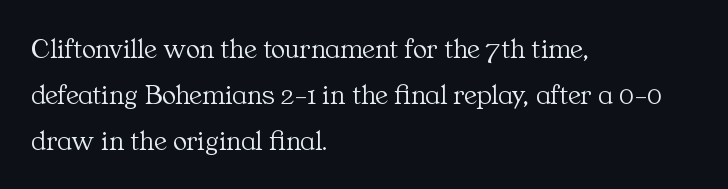
The image shows 29 px light serif type, upright; set left-aligned, normal line spacing (1.58x), normal letter spacing, not underlined; medium stroke contrast and a medium x-height.
